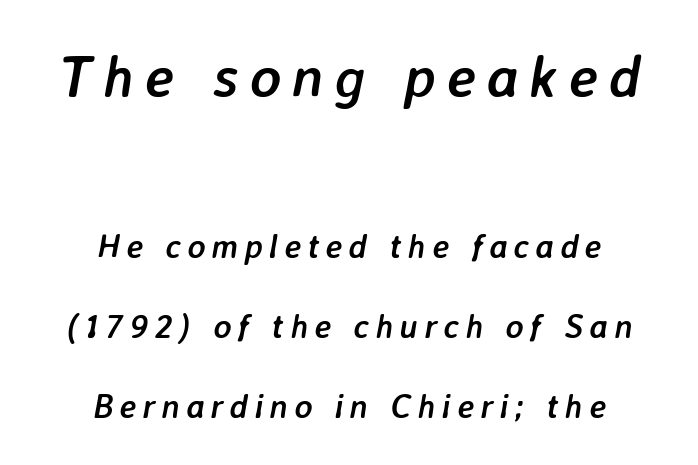
Q: Is the text bold? A: Yes.
Q: Is the text italic (slanted)? A: Yes, it leans right by about 7 degrees.
Q: Is the text underlined? A: No.
Q: How is the paragraph aligned? A: Centered.
Q: Is the spacing between lines tight, normal or loose? A: Loose.
Q: Which block of text is set in a larger size, the first (top) or the second (bottom)? A: The first (top) one.
Q: Width (condensed, normal, or wide)? A: Normal.
Q: Stroke contrast? A: Low.
Q: x-height? A: Medium.
Q: Monospaced? A: No.
